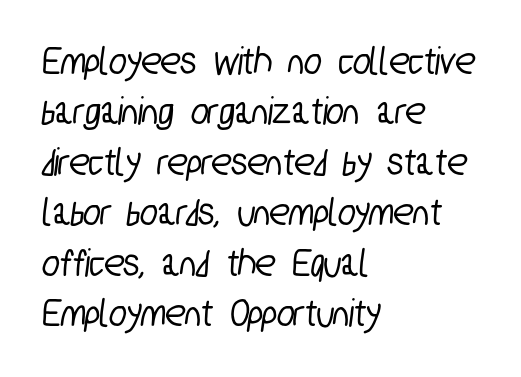
Q: Is the typeface a serif or a sans-serif typeface? A: Sans-serif.
Q: Is the text underlined? A: No.
Q: How is the paragraph aligned? A: Left-aligned.
Q: Is the spacing between letters normal or unusually wide? A: Normal.
Q: Width (condensed, normal, or wide)? A: Condensed.
Q: Stroke contrast? A: Low.
Q: x-height? A: Medium.
Q: Monospaced? A: No.
